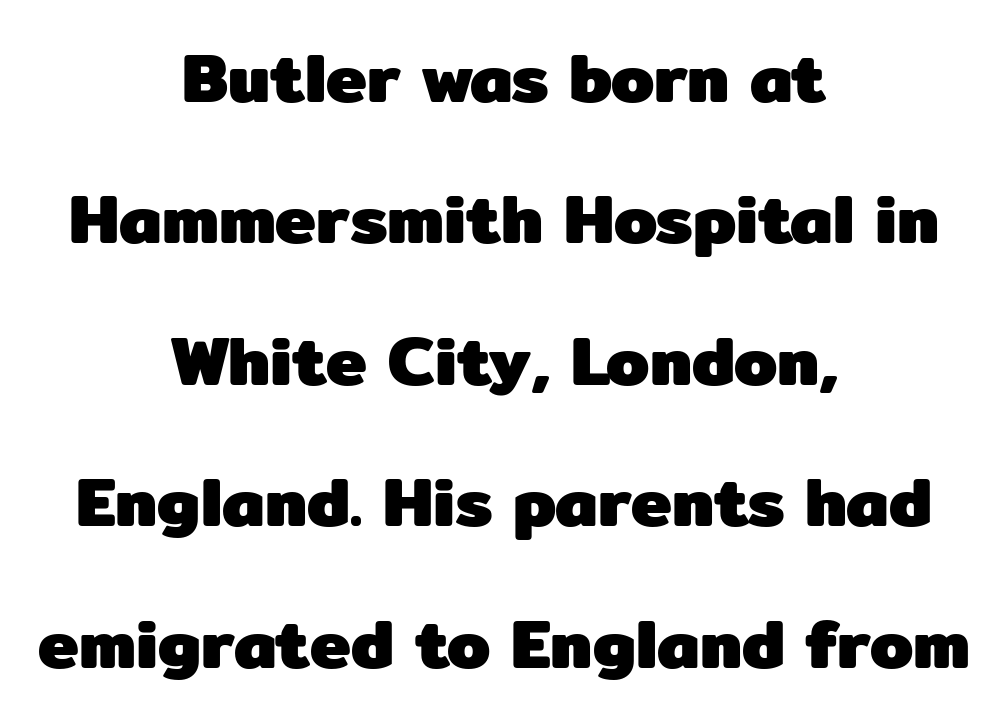
{"serif": "no", "italic": "no", "bold": "yes", "weight": "heavy", "width": "normal", "stroke_contrast": "low", "x_height": "medium", "monospaced": "no", "underline": "no", "align": "center", "line_spacing": "loose", "line_spacing_ratio": 2.05, "letter_spacing": "normal", "letter_spacing_em": 0.0, "glyph_px": 69}
